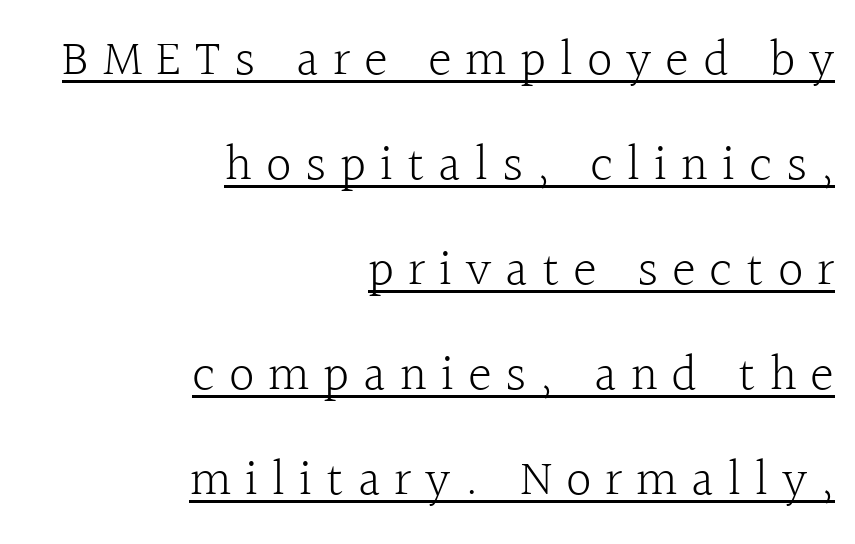
Q: Is the text bold? A: No.
Q: Is the text italic (slanted)? A: No, it is upright.
Q: Is the typeface a serif or a sans-serif typeface? A: Serif.
Q: Is the text underlined? A: Yes.
Q: How is the paragraph aligned? A: Right-aligned.
Q: Is the spacing between letters normal or unusually wide? A: Unusually wide.
Q: Is the spacing between lines tight, normal or loose? A: Loose.
Q: Width (condensed, normal, or wide)? A: Normal.
Q: x-height? A: Medium.
Q: Monospaced? A: No.
